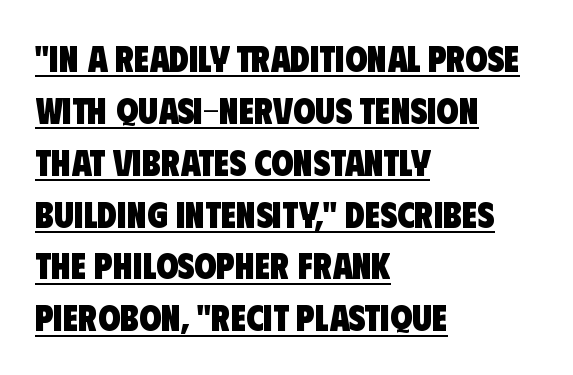
Q: Is the text bold? A: Yes.
Q: Is the typeface a serif or a sans-serif typeface? A: Sans-serif.
Q: Is the text underlined? A: Yes.
Q: How is the paragraph aligned? A: Left-aligned.
Q: Is the spacing between letters normal or unusually wide? A: Normal.
Q: Is the spacing between lines tight, normal or loose? A: Normal.
Q: Width (condensed, normal, or wide)? A: Condensed.
Q: Stroke contrast? A: Low.
Q: x-height? A: Large.
Q: Monospaced? A: No.
